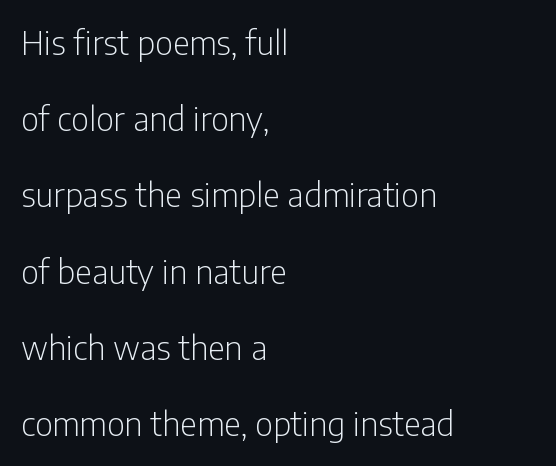
This block would shrink considerably if given ordinary leading; it's expanded now. Letters rest on an invisible, unmarked baseline. A quiet, ordinary-to-light weight characterises the typeface. The typesetter chose a ragged-right arrangement here. Italic? Not at all — the glyphs are vertical.
